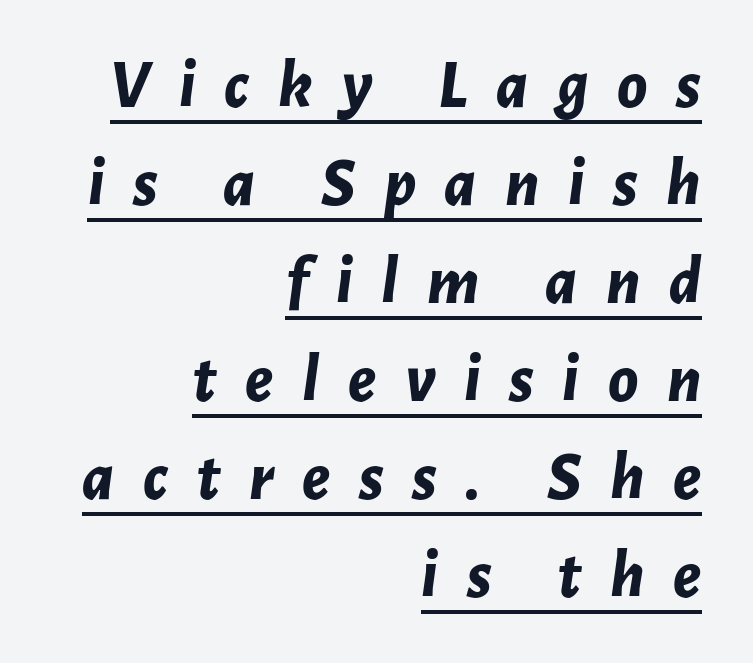
{"italic": "yes", "lean": "right", "slant_degrees": 7, "bold": "yes", "weight": "bold", "width": "normal", "stroke_contrast": "low", "x_height": "medium", "monospaced": "no", "underline": "yes", "align": "right", "line_spacing": "normal", "line_spacing_ratio": 1.44, "letter_spacing": "wide", "letter_spacing_em": 0.42, "glyph_px": 68}
